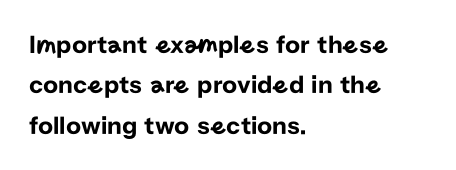
Q: Is the text italic (slanted)? A: No, it is upright.
Q: Is the text underlined? A: No.
Q: How is the paragraph aligned? A: Left-aligned.
Q: Is the spacing between letters normal or unusually wide? A: Normal.
Q: Is the spacing between lines tight, normal or loose? A: Normal.
